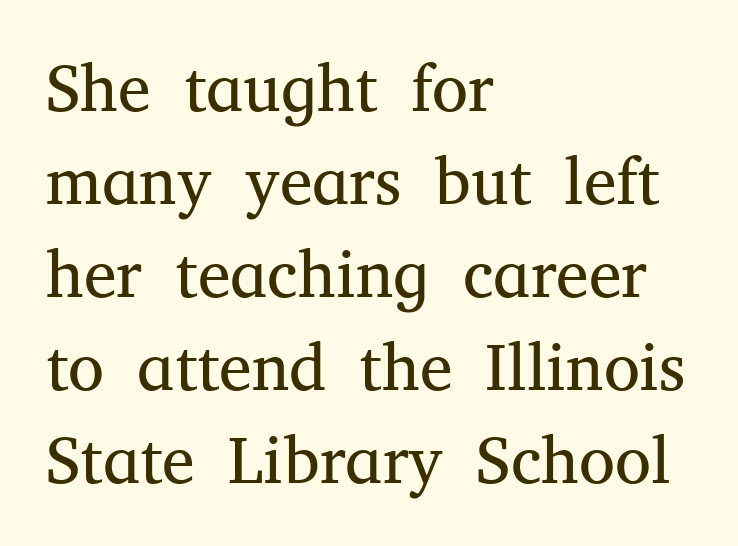
Q: Is the text bold? A: No.
Q: Is the text italic (slanted)? A: No, it is upright.
Q: Is the typeface a serif or a sans-serif typeface? A: Serif.
Q: Is the text underlined? A: No.
Q: How is the paragraph aligned? A: Left-aligned.
Q: Is the spacing between letters normal or unusually wide? A: Normal.
Q: Is the spacing between lines tight, normal or loose? A: Normal.
Q: Width (condensed, normal, or wide)? A: Normal.
Q: Stroke contrast? A: Medium.
Q: x-height? A: Medium.
Q: Monospaced? A: No.
